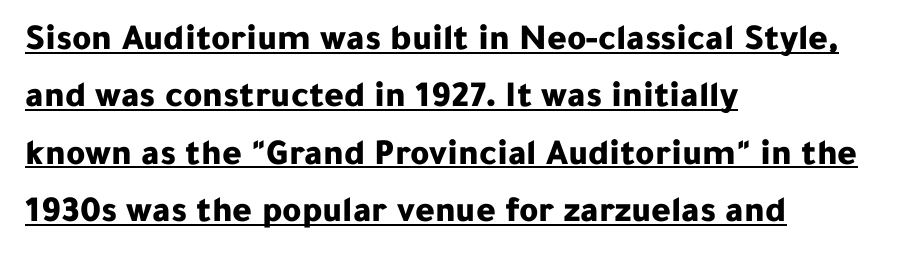
{"serif": "no", "italic": "no", "bold": "yes", "weight": "bold", "width": "normal", "stroke_contrast": "low", "x_height": "medium", "monospaced": "no", "underline": "yes", "align": "left", "line_spacing": "normal", "line_spacing_ratio": 1.55, "letter_spacing": "normal", "letter_spacing_em": 0.0, "glyph_px": 37}
